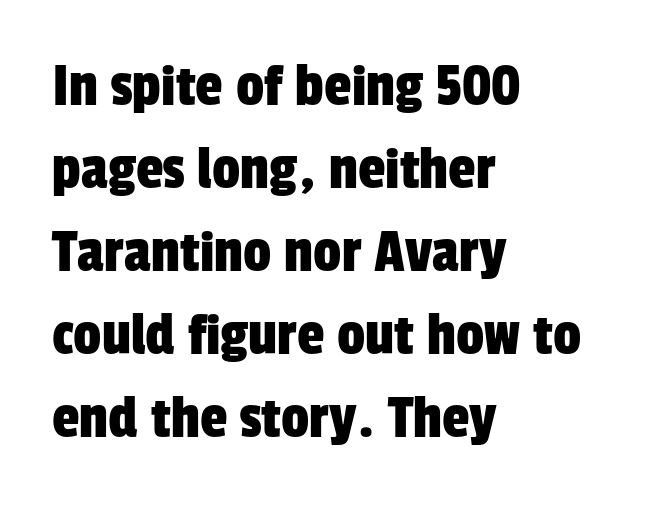
The block of text has a typical density, with ordinary space between rows. Left-aligned paragraph, ragged on the right. Spacing between characters is what you'd get straight out of the box. This rendering features lettering with no underline. Looks like regular typesetting: each glyph gets only the width it needs. The letters carry no serifs — their stems end cleanly without finishing strokes.
